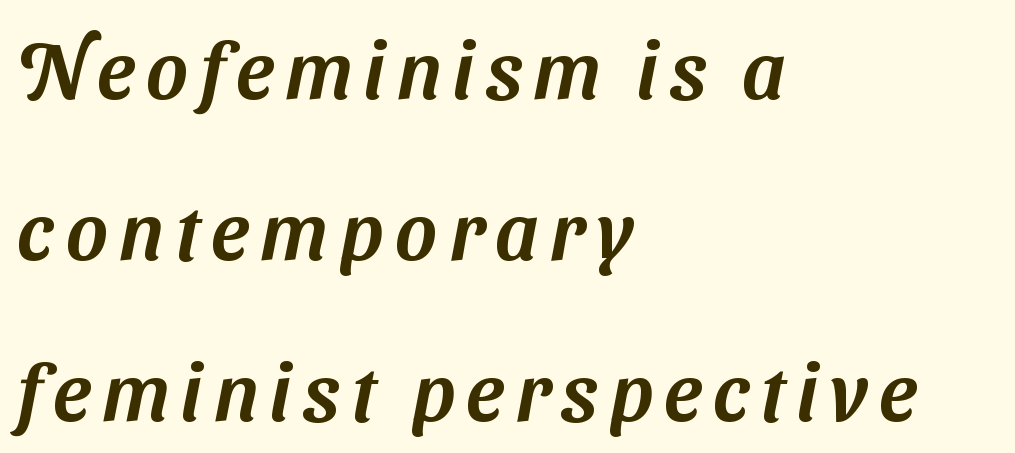
{"serif": "no", "width": "normal", "stroke_contrast": "medium", "x_height": "medium", "monospaced": "no", "underline": "no", "align": "left", "line_spacing": "loose", "line_spacing_ratio": 2.01, "glyph_px": 80}
